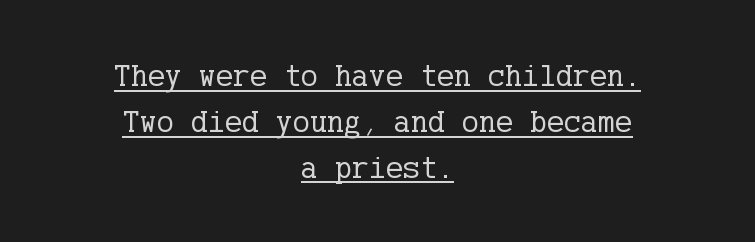
Q: Is the text bold? A: No.
Q: Is the text italic (slanted)? A: No, it is upright.
Q: Is the typeface a serif or a sans-serif typeface? A: Serif.
Q: Is the text underlined? A: Yes.
Q: How is the paragraph aligned? A: Centered.
Q: Is the spacing between letters normal or unusually wide? A: Normal.
Q: Is the spacing between lines tight, normal or loose? A: Normal.
Q: Width (condensed, normal, or wide)? A: Normal.
Q: Stroke contrast? A: Low.
Q: x-height? A: Medium.
